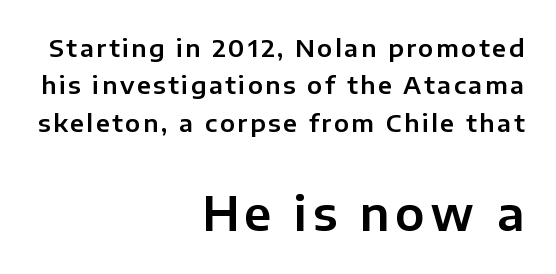
The image shows 47 px sans-serif type, upright; set right-aligned, normal line spacing (1.56x), not underlined; the second (bottom) block is 1.96x larger; low stroke contrast and a medium x-height.
